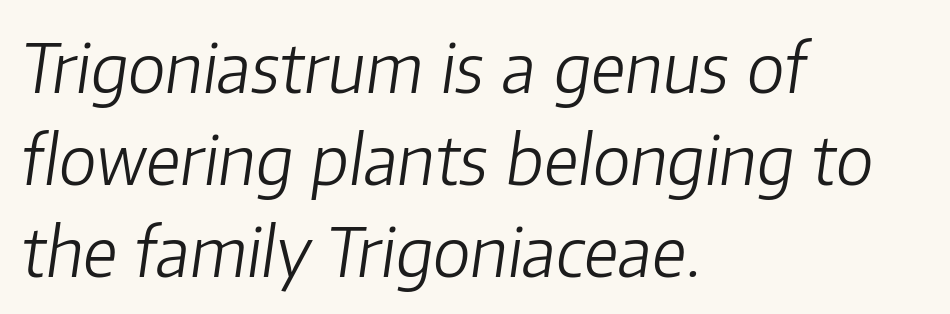
The image shows 68 px light type, italic (leaning right); set left-aligned, normal line spacing (1.35x), normal letter spacing, not underlined; low stroke contrast and a medium x-height.
